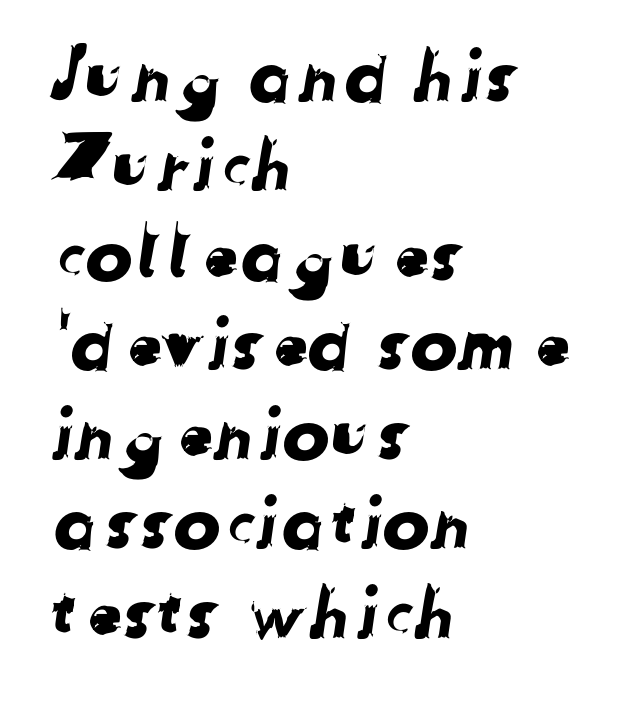
{"serif": "no", "width": "normal", "stroke_contrast": "low", "x_height": "medium", "monospaced": "no", "underline": "no", "align": "left", "line_spacing": "normal", "line_spacing_ratio": 1.26, "letter_spacing": "normal", "letter_spacing_em": 0.0, "glyph_px": 71}
